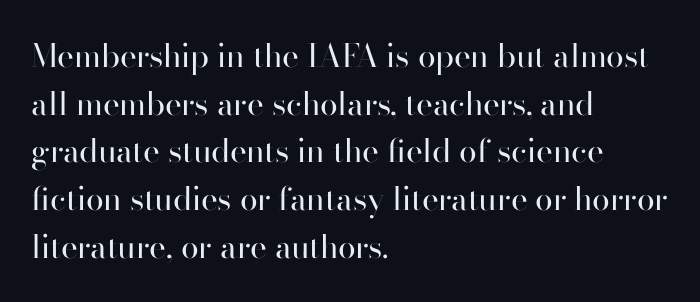
The image shows 32 px regular-weight sans-serif type, upright; set left-aligned, normal line spacing (1.49x), normal letter spacing, not underlined; high stroke contrast and a small x-height.
